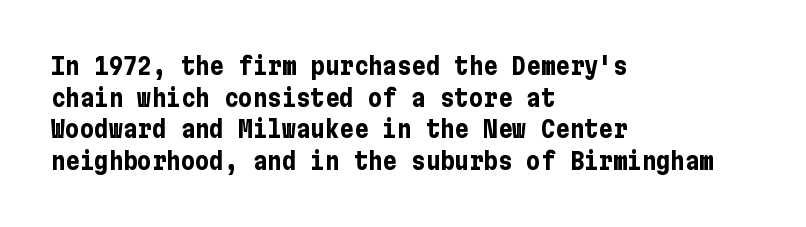
{"italic": "no", "bold": "yes", "underline": "no", "align": "left", "line_spacing": "normal", "line_spacing_ratio": 1.32, "letter_spacing": "normal", "letter_spacing_em": 0.0, "glyph_px": 24}
